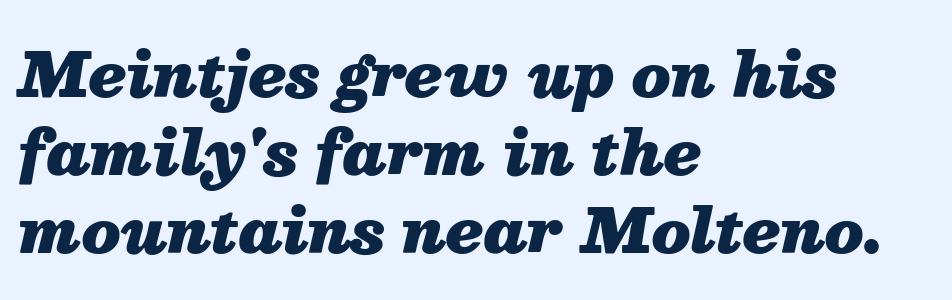
The strip under each line holds only bare page. The face used here has a pronounced slope to its letters. Students, observe: this is what conventionally led text looks like. As a designer I'd log this as weight 700, bold. How are the letters spaced? Ordinarily, with no added tracking.
